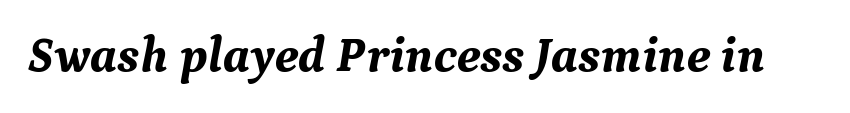
The letters are bold, with thick, heavy strokes. The typography opts for an oblique posture over an upright one. The area under the type is left untouched. A serif font was chosen for this passage.
